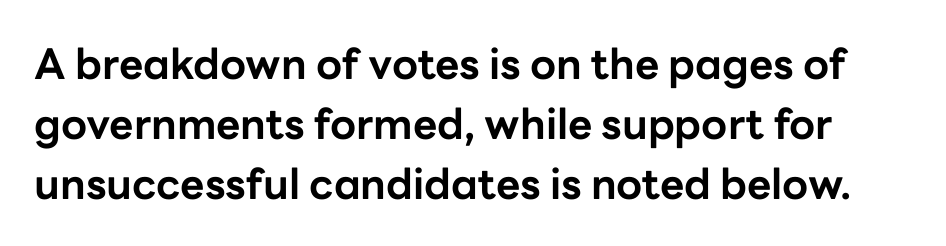
Do the letters lean? They stand straight. What kind of face is this? One without serifs — a sans. Unmarked baselines from the first word to the last. Compared with an ordinary text face, these strokes are far heavier — a full bold. You could not count columns in this text — the font is proportionally spaced. Compared with typical paragraphs, the rows here are spaced about the same.
